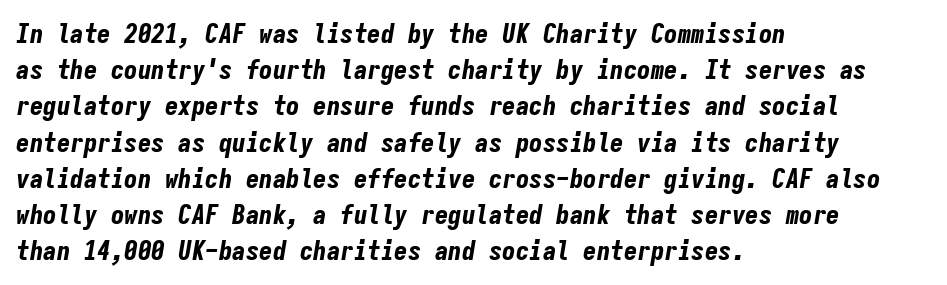
The image shows 27 px bold type, italic (leaning right); set left-aligned, normal line spacing (1.34x), normal letter spacing, not underlined.
